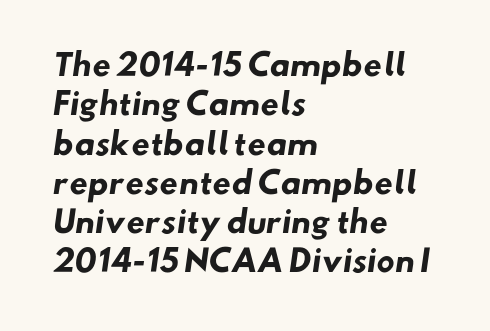
The image shows 30 px heavy sans-serif type; set left-aligned, normal line spacing (1.31x), normal letter spacing, not underlined; low stroke contrast and a small x-height.
